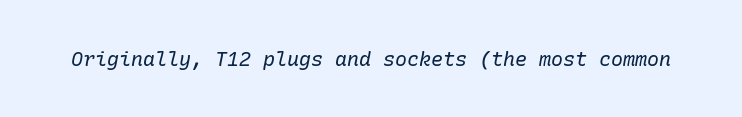
Looking at the ascenders, they clearly lean. The gaps between neighbouring characters are ordinary and unremarkable. Any mark beneath the type? The region is blank. This reads as an unemphasized weight, regular at the heaviest.
